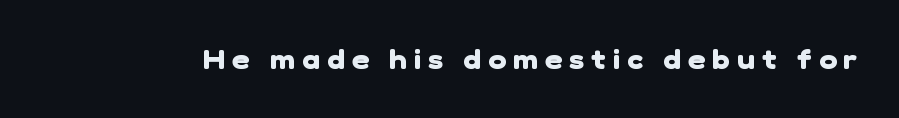
Q: Is the text bold? A: Yes.
Q: Is the text underlined? A: No.
Q: Is the spacing between letters normal or unusually wide? A: Unusually wide.
